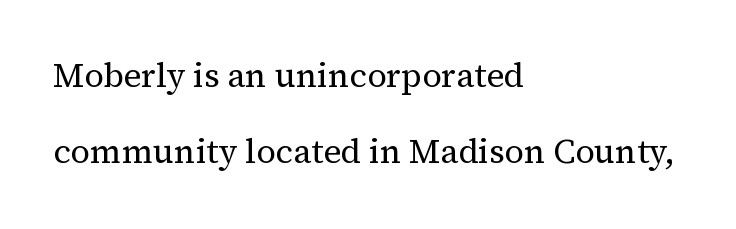
The image shows 34 px regular-weight serif type, upright; set left-aligned, loose line spacing (2.24x), normal letter spacing, not underlined; medium stroke contrast and a medium x-height.
